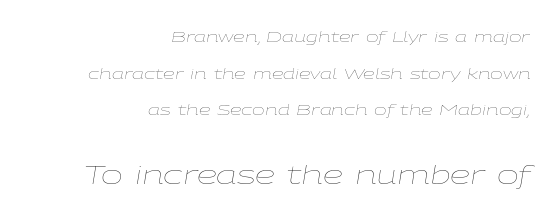
{"italic": "yes", "lean": "right", "slant_degrees": 9, "bold": "no", "underline": "no", "align": "right", "line_spacing": "loose", "line_spacing_ratio": 2.45, "letter_spacing": "normal", "letter_spacing_em": 0.0, "larger_block": "second", "size_ratio": 1.73, "glyph_px": 26}
